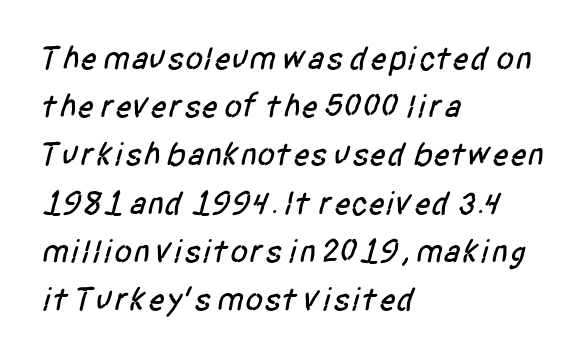
The image shows 33 px condensed sans-serif type; set left-aligned, normal line spacing (1.46x), normal letter spacing, not underlined; low stroke contrast and a large x-height.
